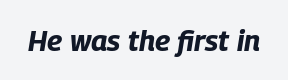
Q: Is the text bold? A: Yes.
Q: Is the text italic (slanted)? A: Yes, it leans right by about 9 degrees.
Q: Is the text underlined? A: No.
Q: Is the spacing between letters normal or unusually wide? A: Normal.
Q: Width (condensed, normal, or wide)? A: Condensed.
Q: Stroke contrast? A: Low.
Q: x-height? A: Large.
Q: Monospaced? A: No.
